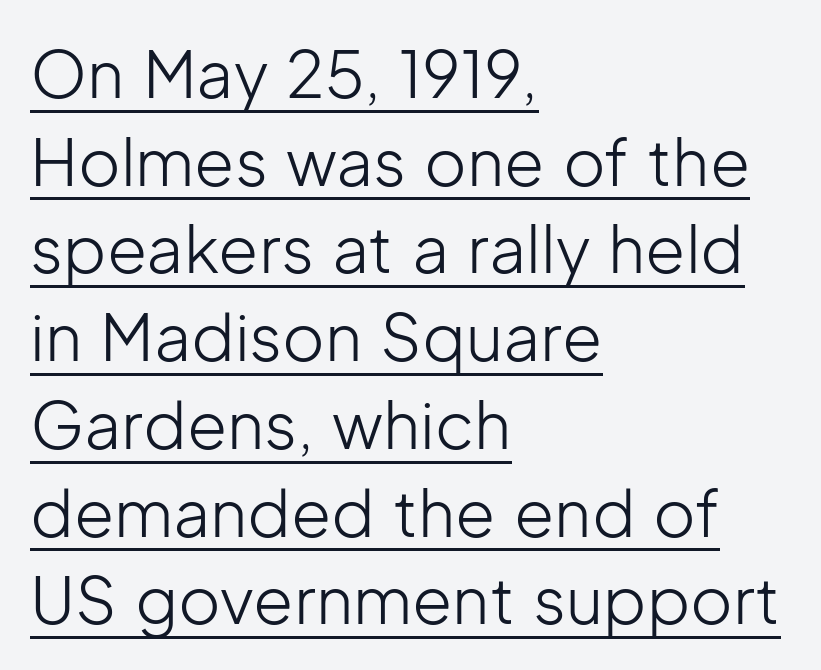
Q: Is the text bold? A: No.
Q: Is the text italic (slanted)? A: No, it is upright.
Q: Is the typeface a serif or a sans-serif typeface? A: Sans-serif.
Q: Is the text underlined? A: Yes.
Q: How is the paragraph aligned? A: Left-aligned.
Q: Is the spacing between letters normal or unusually wide? A: Normal.
Q: Is the spacing between lines tight, normal or loose? A: Normal.
Q: Width (condensed, normal, or wide)? A: Normal.
Q: Stroke contrast? A: Low.
Q: x-height? A: Medium.
Q: Monospaced? A: No.
